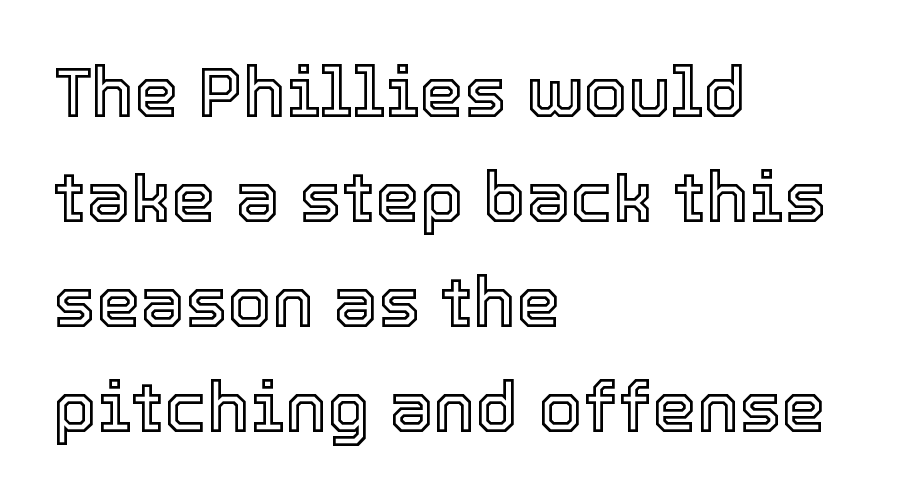
The image shows 71 px text type, upright; set left-aligned, normal line spacing (1.48x), normal letter spacing, not underlined; a medium x-height.
